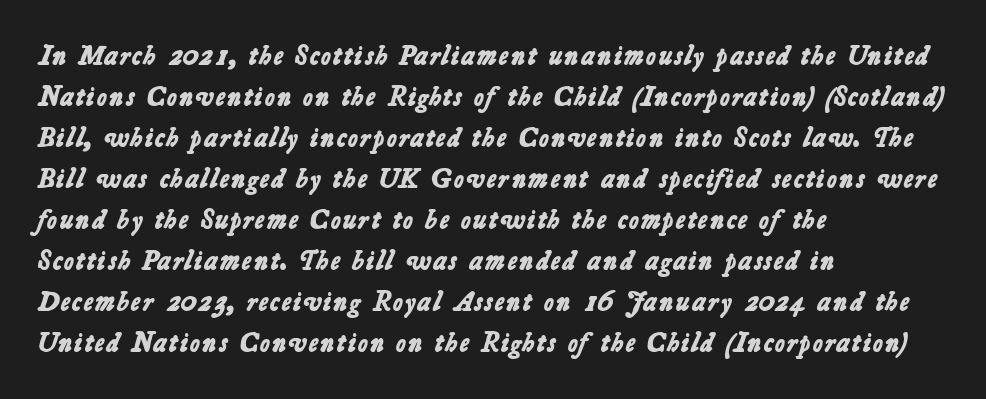
You could call the tracking neutral — neither tight nor loose. Bare-footed words on every line. Every row of glyphs begins at an identical x-position on the left. The vertical gap from one line to the next is medium. Caption: bold face, heavy strokes.
